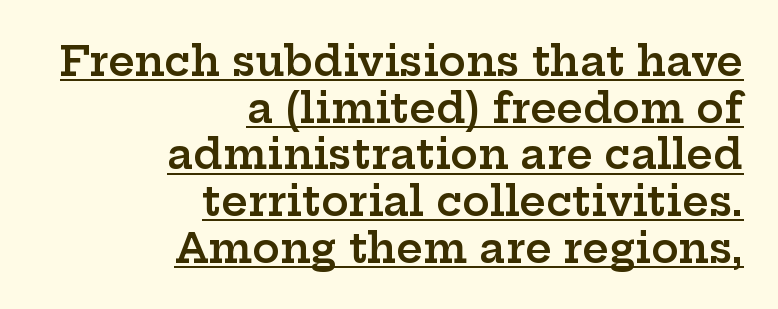
{"serif": "yes", "italic": "no", "bold": "semi", "weight": "semibold", "width": "wide", "stroke_contrast": "low", "x_height": "medium", "monospaced": "no", "underline": "yes", "align": "right", "line_spacing": "tight", "line_spacing_ratio": 1.14, "letter_spacing": "normal", "letter_spacing_em": 0.0, "glyph_px": 41}
